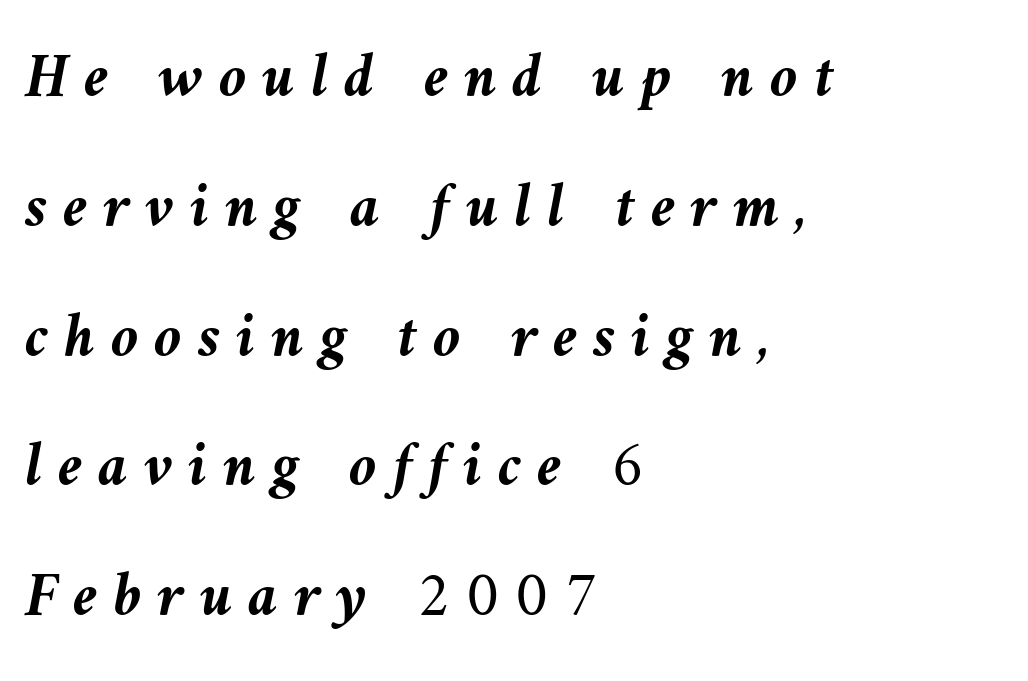
{"italic": "yes", "lean": "left", "slant_degrees": 10, "bold": "yes", "weight": "semibold", "width": "normal", "stroke_contrast": "medium", "x_height": "medium", "monospaced": "no", "underline": "no", "align": "left", "line_spacing": "loose", "line_spacing_ratio": 2.06, "letter_spacing": "wide", "letter_spacing_em": 0.25, "glyph_px": 63}
